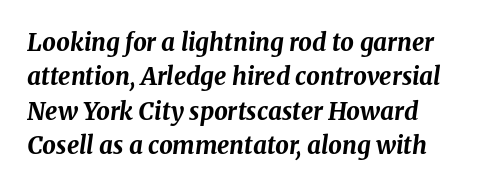
The image shows 24 px bold type, italic (leaning right); set normal line spacing (1.43x), normal letter spacing, not underlined.
